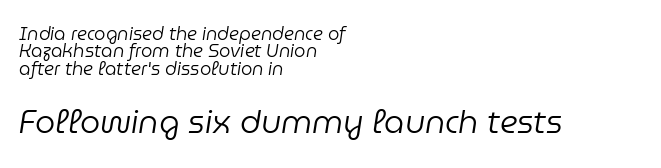
Q: Is the text bold? A: No.
Q: Is the text italic (slanted)? A: Yes, it leans right by about 9 degrees.
Q: Is the text underlined? A: No.
Q: How is the paragraph aligned? A: Left-aligned.
Q: Is the spacing between letters normal or unusually wide? A: Normal.
Q: Is the spacing between lines tight, normal or loose? A: Tight.
Q: Which block of text is set in a larger size, the first (top) or the second (bottom)? A: The second (bottom) one.
Q: Width (condensed, normal, or wide)? A: Normal.
Q: Stroke contrast? A: Low.
Q: x-height? A: Medium.
Q: Monospaced? A: No.
